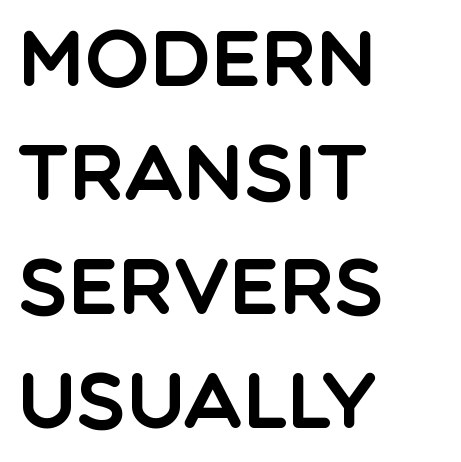
Q: Is the text italic (slanted)? A: No, it is upright.
Q: Is the typeface a serif or a sans-serif typeface? A: Sans-serif.
Q: Is the text underlined? A: No.
Q: How is the paragraph aligned? A: Left-aligned.
Q: Is the spacing between letters normal or unusually wide? A: Normal.
Q: Is the spacing between lines tight, normal or loose? A: Normal.
Q: Width (condensed, normal, or wide)? A: Normal.
Q: x-height? A: Large.
Q: Monospaced? A: No.
